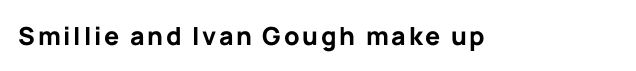
The image shows 25 px bold type, upright; set not underlined.
